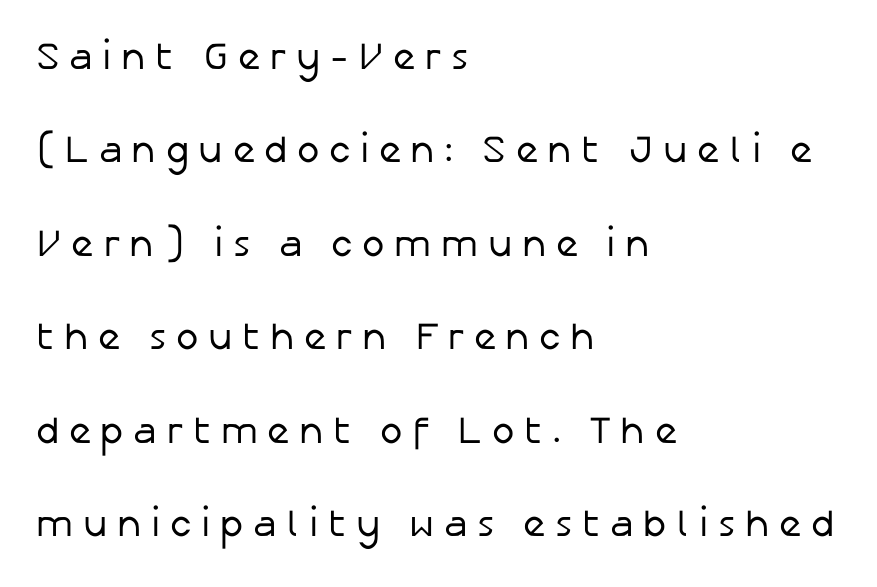
{"serif": "no", "italic": "no", "bold": "no", "weight": "regular", "width": "normal", "stroke_contrast": "low", "x_height": "medium", "monospaced": "no", "underline": "no", "align": "left", "line_spacing": "loose", "line_spacing_ratio": 2.46, "letter_spacing": "wide", "letter_spacing_em": 0.25, "glyph_px": 38}
